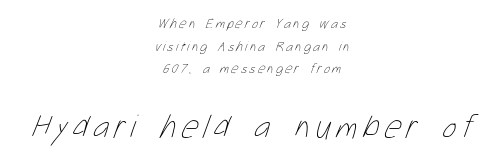
No letter is thick-stroked: the sample isn't bold. The area under the type is left untouched. Line starts and ends both wander, symmetrically. Size contrast runs from small at the top to large at the bottom. Vertical spacing — default.
